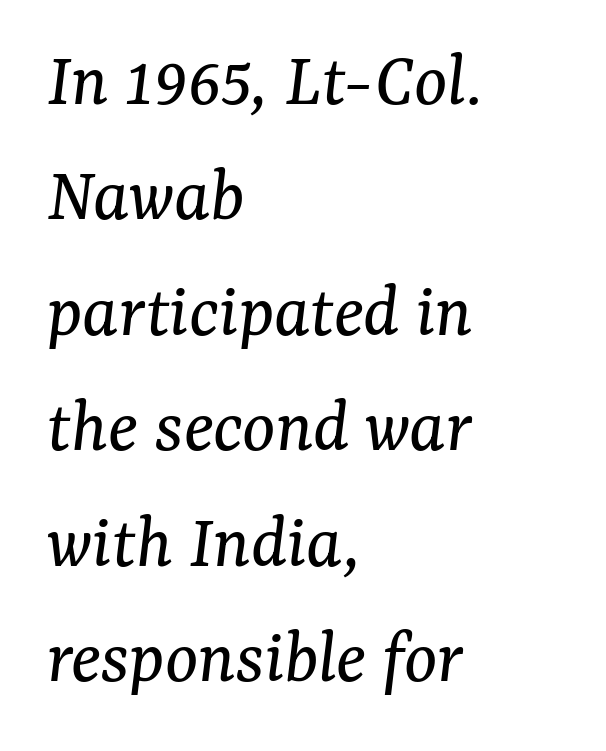
The image shows 78 px regular-weight serif type, italic (leaning right); set left-aligned, normal line spacing (1.48x), normal letter spacing, not underlined; medium stroke contrast and a medium x-height.
